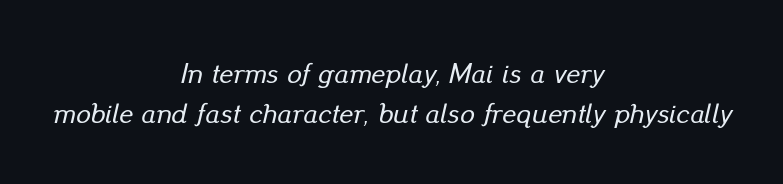
Q: Is the text italic (slanted)? A: Yes, it leans right by about 13 degrees.
Q: Is the text underlined? A: No.
Q: How is the paragraph aligned? A: Centered.
Q: Is the spacing between letters normal or unusually wide? A: Normal.
Q: Is the spacing between lines tight, normal or loose? A: Normal.
Q: Width (condensed, normal, or wide)? A: Normal.
Q: Stroke contrast? A: Low.
Q: x-height? A: Small.
Q: Monospaced? A: No.
